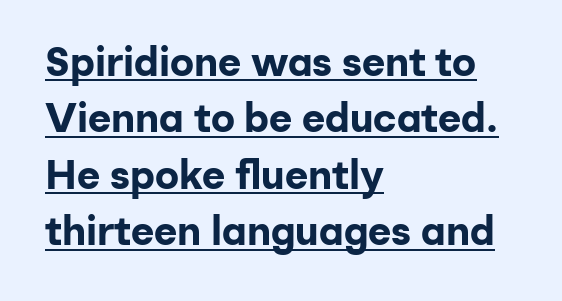
Q: Is the text bold? A: Yes.
Q: Is the text italic (slanted)? A: No, it is upright.
Q: Is the typeface a serif or a sans-serif typeface? A: Sans-serif.
Q: Is the text underlined? A: Yes.
Q: How is the paragraph aligned? A: Left-aligned.
Q: Is the spacing between letters normal or unusually wide? A: Normal.
Q: Is the spacing between lines tight, normal or loose? A: Normal.
Q: Width (condensed, normal, or wide)? A: Normal.
Q: Stroke contrast? A: Low.
Q: x-height? A: Medium.
Q: Monospaced? A: No.
